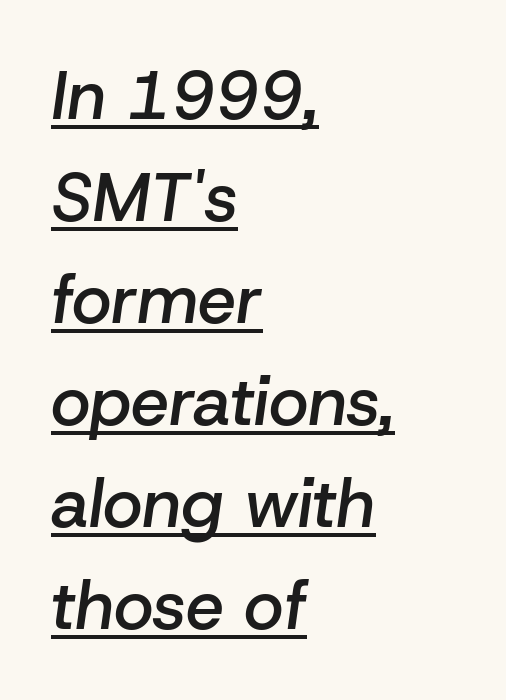
The letters advance in unequal steps, a hallmark of proportional type. Every word sits above its own underline. Observe the ordinary spacing: letters are neighbours, not strangers. Leftover space on each line is placed entirely after the last word. This sample uses an oblique cut, with every glyph tilted off the vertical.
